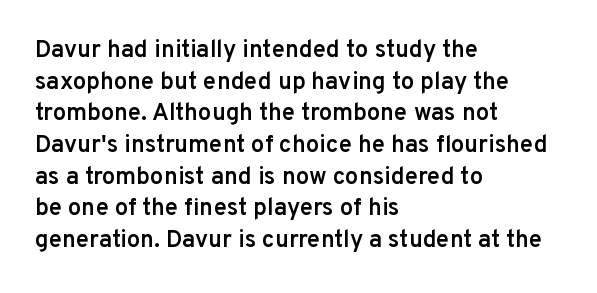
Slightly chunky letters — semibold, I'd say, not full bold. Letter spacing: default. The string is rendered with underlining switched off. Does the leading feel generous? No, just average. These lines are set flush left with a ragged right edge. The letters stand upright; this is a roman face.
